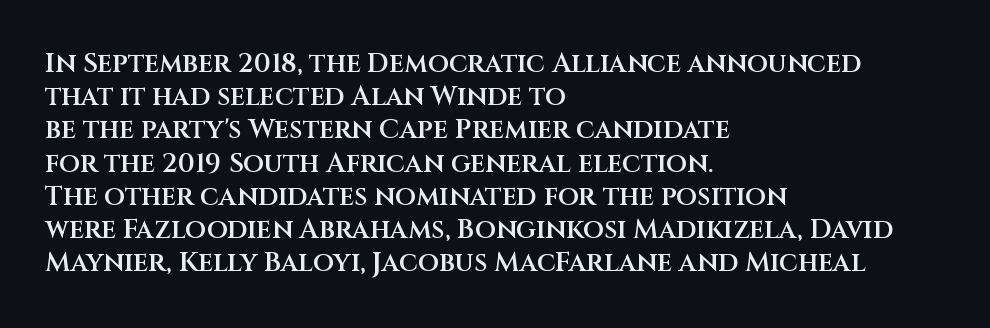
Short and long lines alike share a common starting point at left. The axis of the letterforms is exactly vertical. Plain, unruled lines of type. Caption: semibold face, moderately heavy strokes. How are the letters spaced? Ordinarily, with no added tracking.
